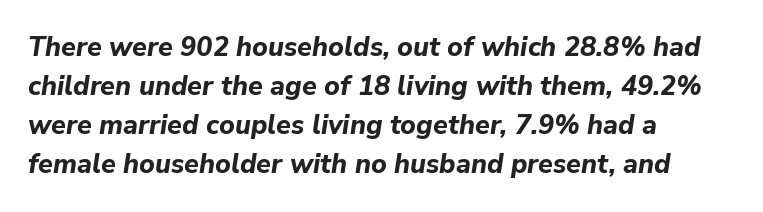
Nobody drew a line under any word here. Quick note: italic. Tracking value appears to be zero — textbook default spacing. Typeset ragged right — the left edge is the straight one.
